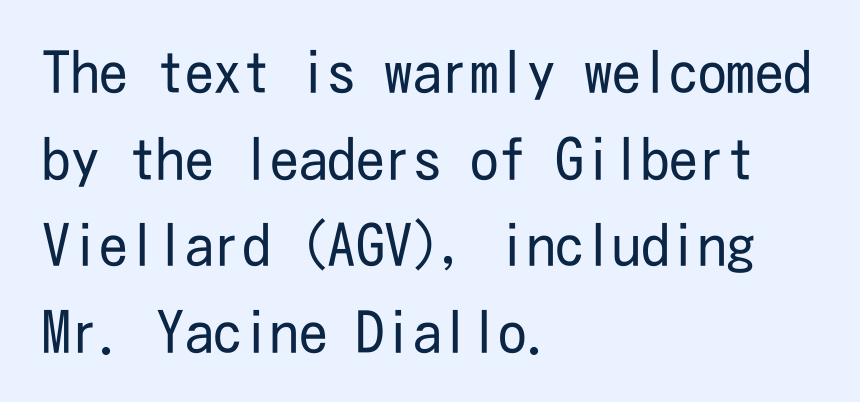
{"serif": "no", "italic": "no", "bold": "no", "weight": "regular", "width": "condensed", "stroke_contrast": "low", "x_height": "medium", "underline": "no", "align": "left", "line_spacing": "normal", "line_spacing_ratio": 1.52, "letter_spacing": "normal", "letter_spacing_em": 0.0, "glyph_px": 57}
